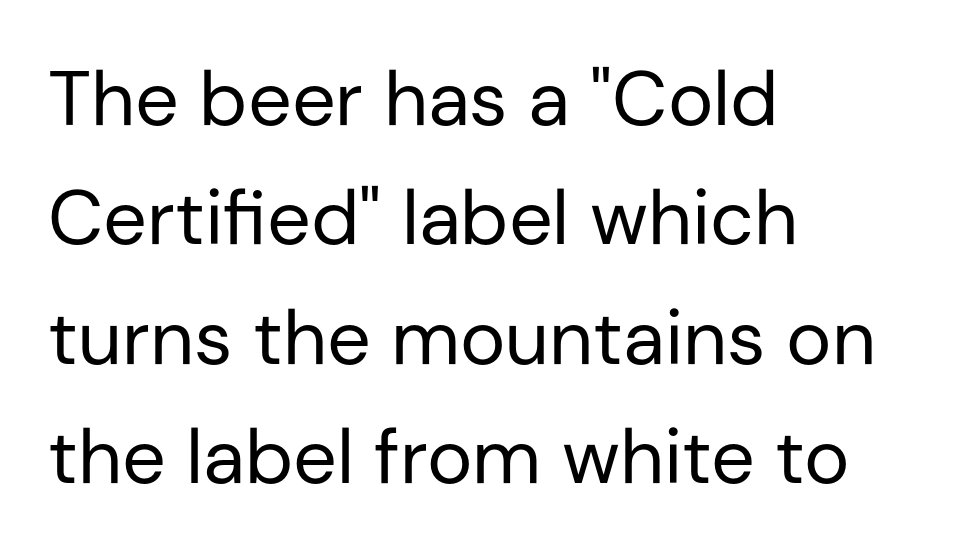
{"serif": "no", "italic": "no", "bold": "no", "weight": "regular", "width": "normal", "stroke_contrast": "low", "x_height": "medium", "monospaced": "no", "underline": "no", "align": "left", "line_spacing": "normal", "line_spacing_ratio": 1.55, "letter_spacing": "normal", "letter_spacing_em": 0.0, "glyph_px": 77}
